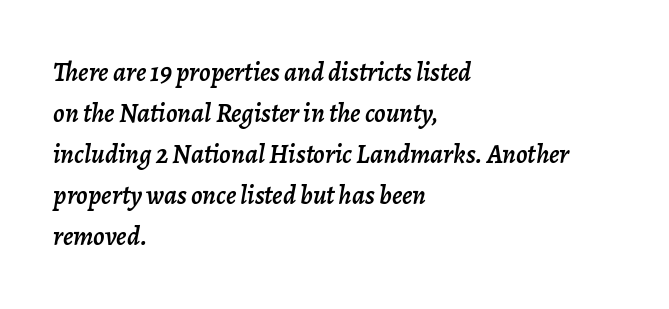
The image shows 27 px text type, italic (leaning right); set left-aligned, normal line spacing (1.52x), normal letter spacing, not underlined.
